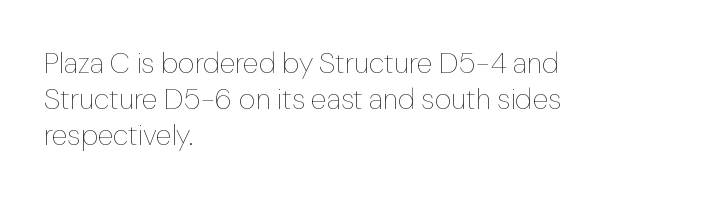
The image shows 29 px thin type, upright; set left-aligned, line spacing 1.24x, normal letter spacing, not underlined; low stroke contrast and a medium x-height.
